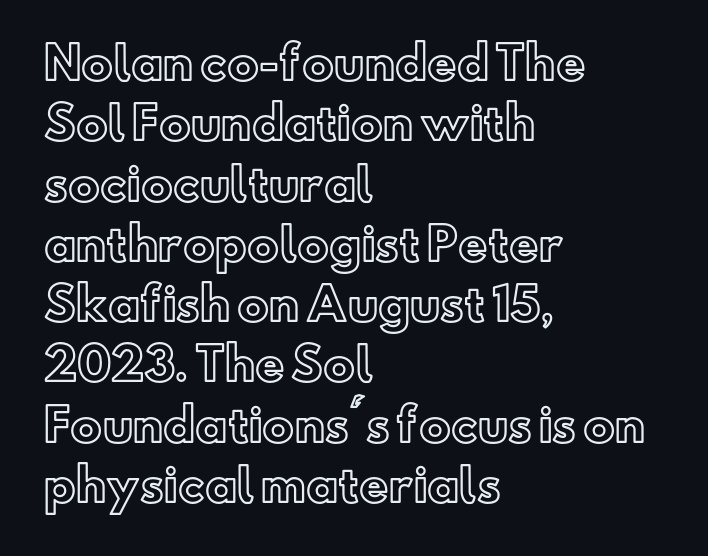
The image shows 45 px text type, upright; set left-aligned, normal line spacing (1.34x), normal letter spacing, not underlined; a small x-height.
